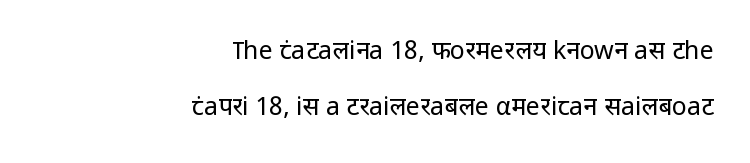
{"italic": "no", "bold": "no", "underline": "no", "align": "right", "line_spacing": "loose", "line_spacing_ratio": 2.25, "letter_spacing": "normal", "letter_spacing_em": 0.0, "glyph_px": 25}
